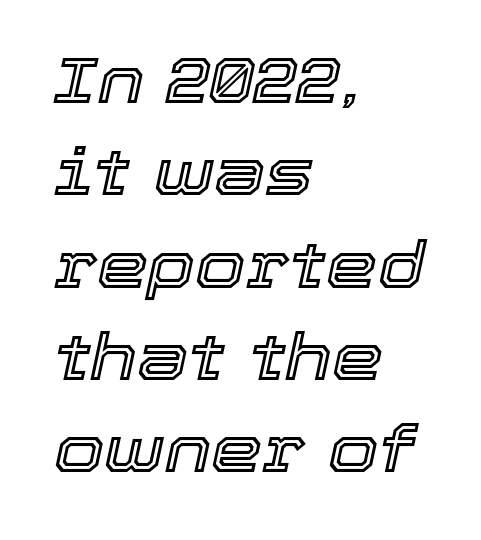
{"italic": "yes", "lean": "right", "slant_degrees": 12, "width": "normal", "x_height": "medium", "monospaced": "no", "underline": "no", "align": "left", "line_spacing": "normal", "line_spacing_ratio": 1.42, "letter_spacing": "normal", "letter_spacing_em": 0.0, "glyph_px": 65}
